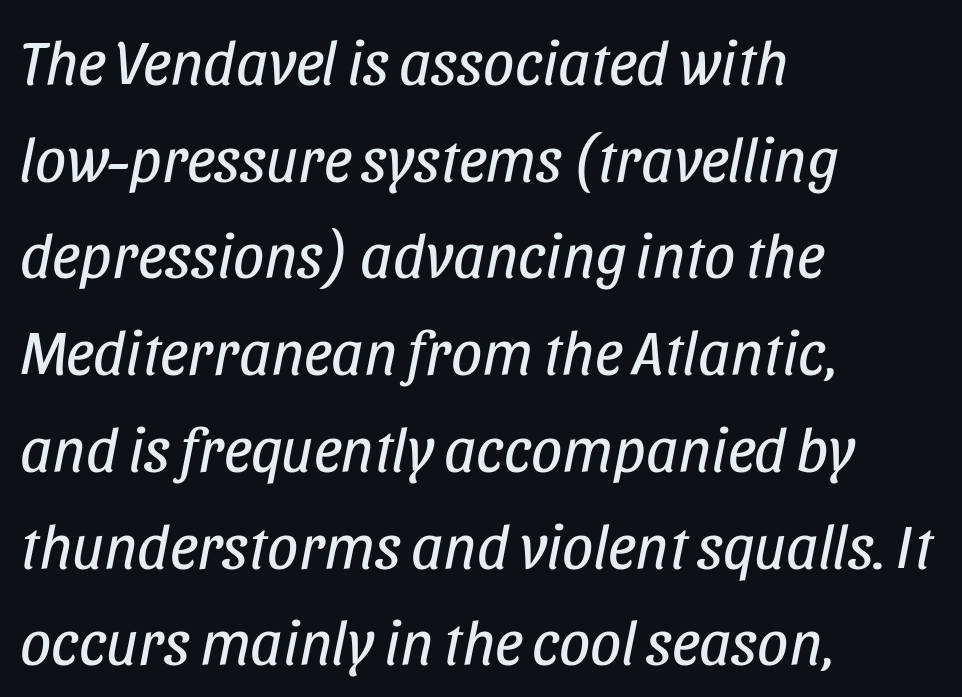
{"italic": "yes", "lean": "right", "slant_degrees": 11, "bold": "no", "weight": "regular", "width": "condensed", "stroke_contrast": "low", "x_height": "large", "monospaced": "no", "underline": "no", "align": "left", "line_spacing": "normal", "line_spacing_ratio": 1.56, "letter_spacing": "normal", "letter_spacing_em": 0.0, "glyph_px": 62}
